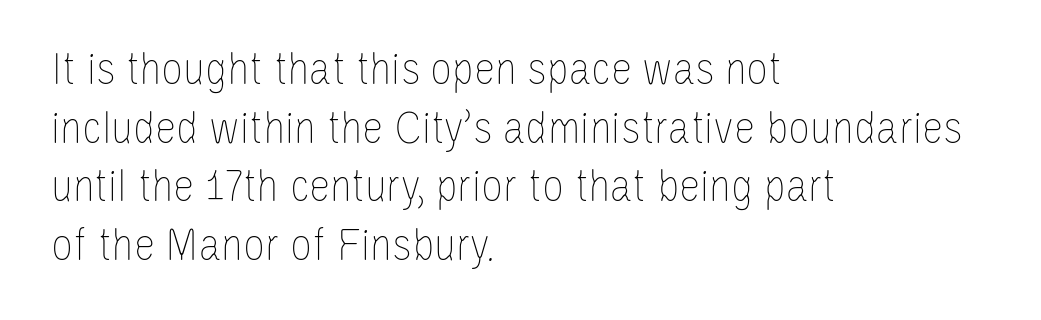
Q: Is the text bold? A: No.
Q: Is the text italic (slanted)? A: No, it is upright.
Q: Is the text underlined? A: No.
Q: How is the paragraph aligned? A: Left-aligned.
Q: Is the spacing between letters normal or unusually wide? A: Normal.
Q: Width (condensed, normal, or wide)? A: Condensed.
Q: Stroke contrast? A: Low.
Q: x-height? A: Large.
Q: Monospaced? A: No.
